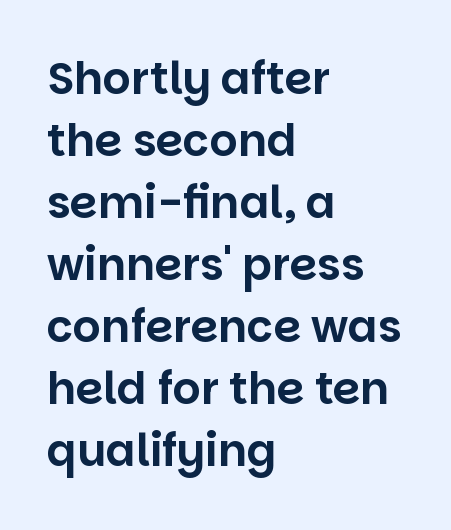
These lines keep a tight, regular rhythm from letter to letter. The string is rendered with underlining switched off. Think of a printed novel: that variable character pitch is what you see here. A typesetter would mark this as roman, not italic.
